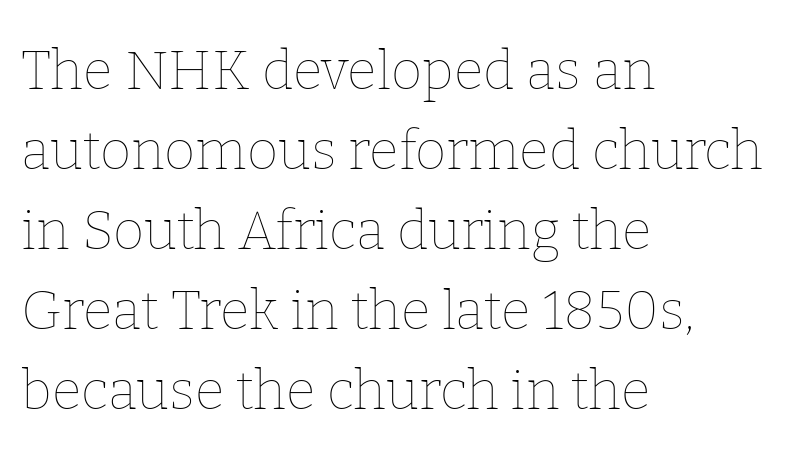
Q: Is the text bold? A: No.
Q: Is the text italic (slanted)? A: No, it is upright.
Q: Is the text underlined? A: No.
Q: How is the paragraph aligned? A: Left-aligned.
Q: Is the spacing between letters normal or unusually wide? A: Normal.
Q: Is the spacing between lines tight, normal or loose? A: Normal.
Q: Width (condensed, normal, or wide)? A: Normal.
Q: Stroke contrast? A: Low.
Q: x-height? A: Medium.
Q: Monospaced? A: No.
